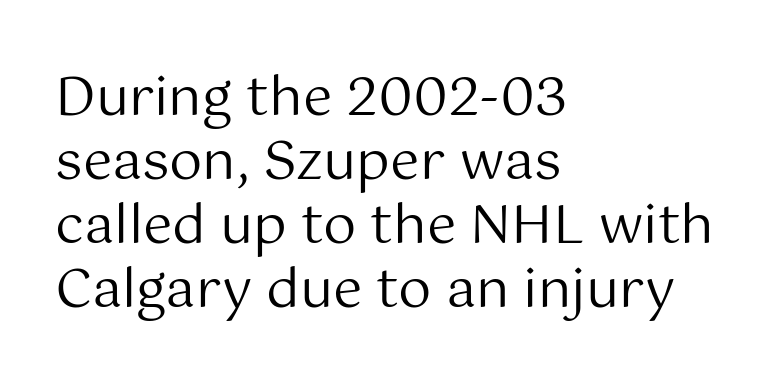
Which margin do the lines hug? The left one — the right edge is uneven. Ink coverage per letter is moderate at most. Beneath every word, the page is bare. Looks like regular typesetting: each glyph gets only the width it needs.
